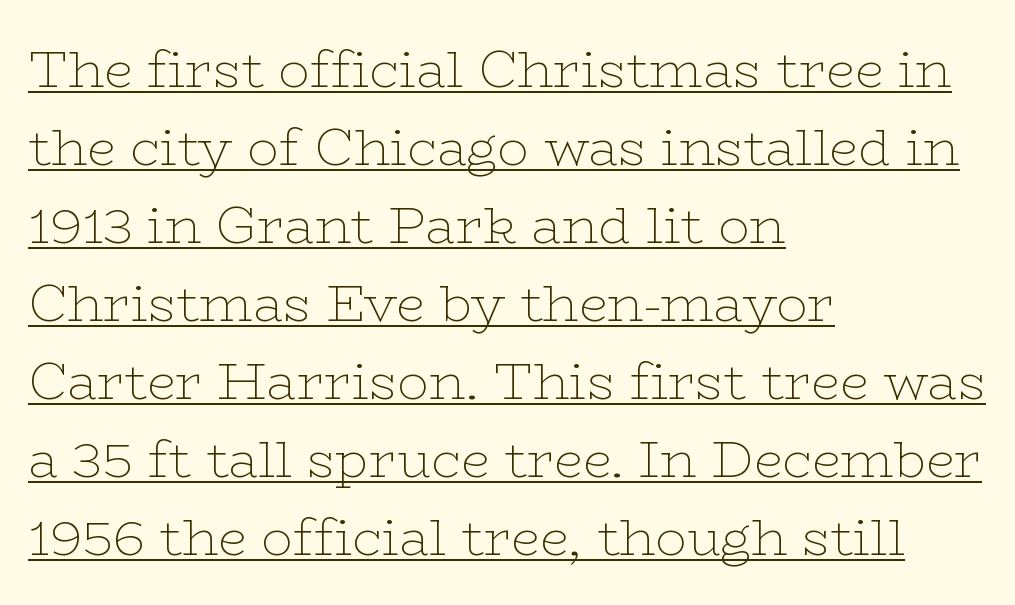
Q: Is the text bold? A: No.
Q: Is the text italic (slanted)? A: No, it is upright.
Q: Is the typeface a serif or a sans-serif typeface? A: Serif.
Q: Is the text underlined? A: Yes.
Q: How is the paragraph aligned? A: Left-aligned.
Q: Is the spacing between letters normal or unusually wide? A: Normal.
Q: Is the spacing between lines tight, normal or loose? A: Normal.
Q: Width (condensed, normal, or wide)? A: Wide.
Q: Stroke contrast? A: Low.
Q: x-height? A: Medium.
Q: Monospaced? A: No.
